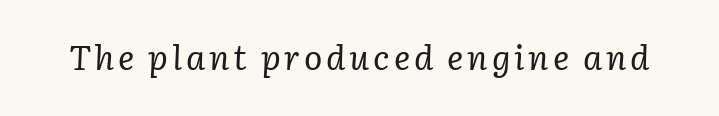
{"serif": "yes", "italic": "yes", "lean": "right", "slant_degrees": 3, "bold": "no", "weight": "regular", "width": "normal", "stroke_contrast": "low", "x_height": "medium", "monospaced": "no", "underline": "no", "glyph_px": 34}
